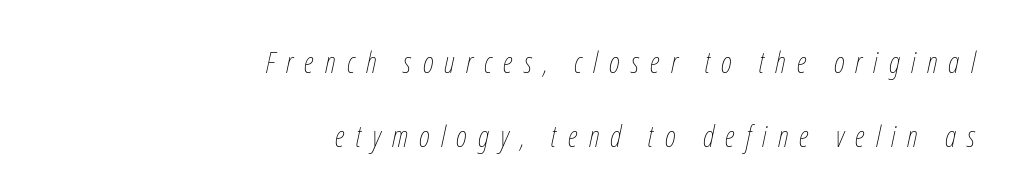
{"italic": "yes", "lean": "right", "slant_degrees": 12, "bold": "no", "weight": "thin", "width": "condensed", "stroke_contrast": "low", "x_height": "medium", "monospaced": "no", "underline": "no", "align": "right", "line_spacing": "loose", "line_spacing_ratio": 2.47, "letter_spacing": "wide", "letter_spacing_em": 0.37, "glyph_px": 30}
